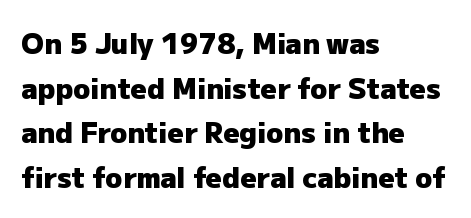
The rendering uses a bold face; every stroke is thick and dark. What stands out about the letter spacing? Nothing — it is the standard amount. A typesetter would call this proportional, since set widths differ per character. Underlining? Definitely not there. It's the straight-up-and-down kind of type. One glance says typical: line gaps are just what's usual.
